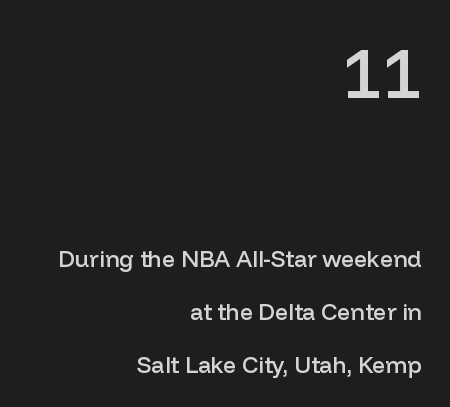
The image shows 70 px semibold sans-serif type, upright; set right-aligned, loose line spacing (2.29x), normal letter spacing, not underlined; the first (top) block is 3.04x larger; low stroke contrast and a medium x-height.
